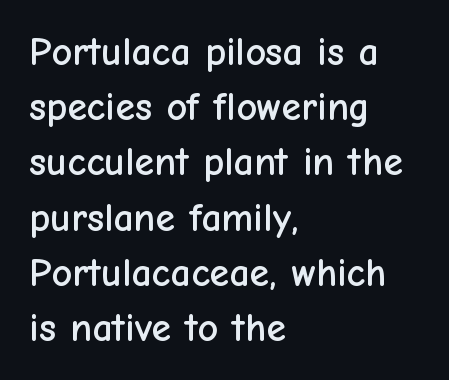
The line-height multiplier appears to be the usual default. Think of a printed novel: that variable character pitch is what you see here. The glyphs are unaccompanied by any horizontal stroke below them. Stroke terminals: plain, sans-serif.
